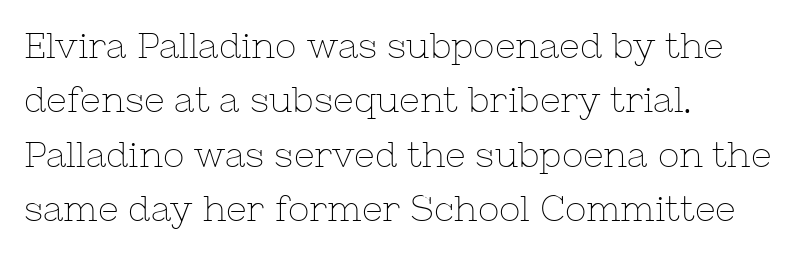
Ink coverage per letter is moderate at most. Alignment: flush left. Notice how the stems are strictly vertical — no italics here. Nothing unusual about the tracking: characters are spaced as the font intends. Letters rest on an invisible, unmarked baseline.
